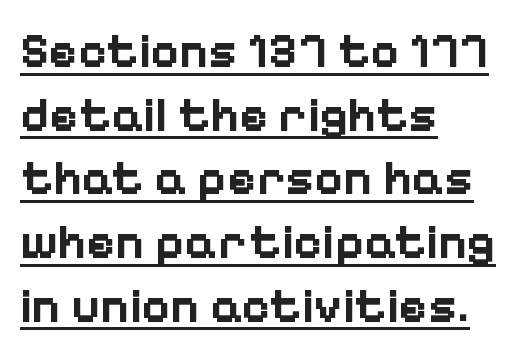
Q: Is the text bold? A: Yes.
Q: Is the text italic (slanted)? A: No, it is upright.
Q: Is the typeface a serif or a sans-serif typeface? A: Sans-serif.
Q: Is the text underlined? A: Yes.
Q: How is the paragraph aligned? A: Left-aligned.
Q: Is the spacing between letters normal or unusually wide? A: Normal.
Q: Is the spacing between lines tight, normal or loose? A: Normal.
Q: Width (condensed, normal, or wide)? A: Normal.
Q: Stroke contrast? A: Low.
Q: x-height? A: Medium.
Q: Monospaced? A: No.
